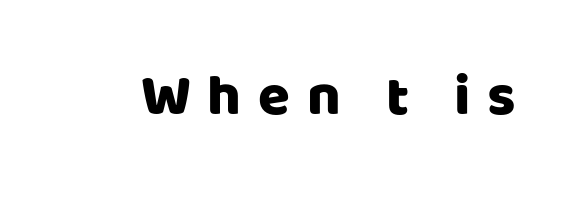
Q: Is the text italic (slanted)? A: No, it is upright.
Q: Is the typeface a serif or a sans-serif typeface? A: Sans-serif.
Q: Is the text underlined? A: No.
Q: Is the spacing between letters normal or unusually wide? A: Unusually wide.
Q: Width (condensed, normal, or wide)? A: Normal.
Q: Stroke contrast? A: Low.
Q: x-height? A: Large.
Q: Monospaced? A: No.
